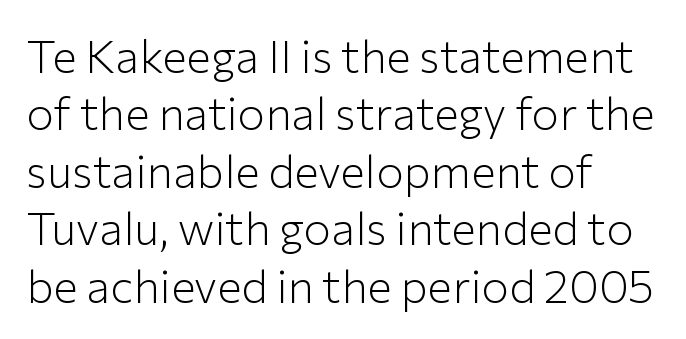
{"serif": "no", "italic": "no", "bold": "no", "weight": "light", "width": "normal", "stroke_contrast": "low", "x_height": "medium", "monospaced": "no", "underline": "no", "align": "left", "line_spacing": "normal", "line_spacing_ratio": 1.25, "letter_spacing": "normal", "letter_spacing_em": 0.0, "glyph_px": 46}
